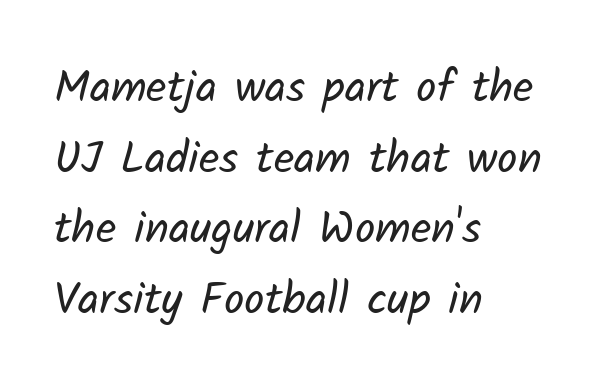
The image shows 45 px regular-weight sans-serif type; set left-aligned, normal line spacing (1.57x), normal letter spacing, not underlined; low stroke contrast and a medium x-height.
